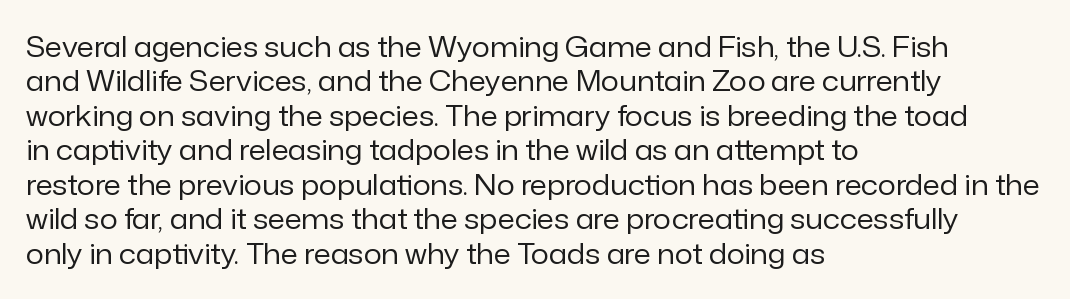
{"serif": "no", "italic": "no", "bold": "no", "weight": "regular", "width": "normal", "stroke_contrast": "low", "x_height": "medium", "monospaced": "no", "underline": "no", "align": "left", "line_spacing_ratio": 1.23, "letter_spacing": "normal", "letter_spacing_em": 0.0, "glyph_px": 28}
